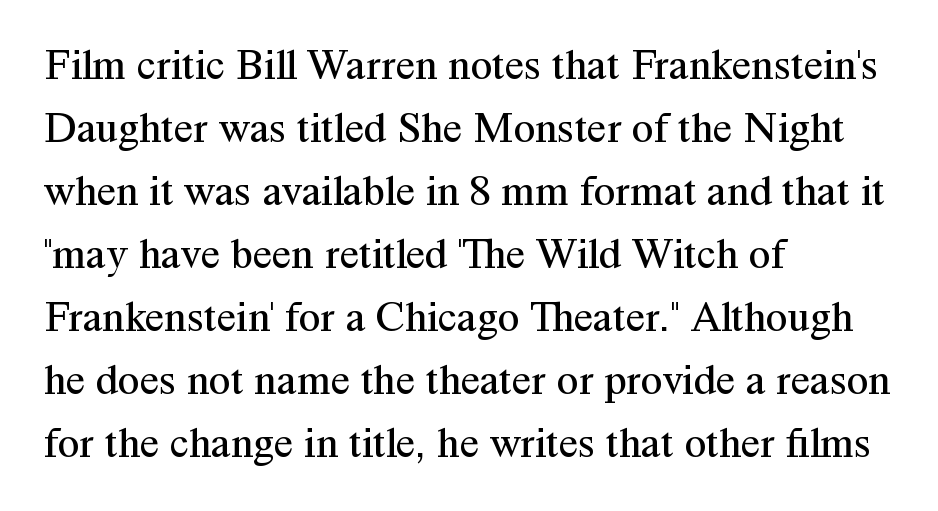
{"serif": "yes", "italic": "no", "bold": "no", "weight": "regular", "width": "normal", "stroke_contrast": "medium", "x_height": "medium", "monospaced": "no", "underline": "no", "align": "left", "line_spacing": "normal", "line_spacing_ratio": 1.43, "letter_spacing": "normal", "letter_spacing_em": 0.0, "glyph_px": 44}
